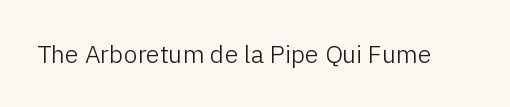
The rendering keeps characters at their native spacing. The font sits on the lighter half of the weight spectrum, regular included. Quick note: underline off. Is there any slant? The stems are plumb.
